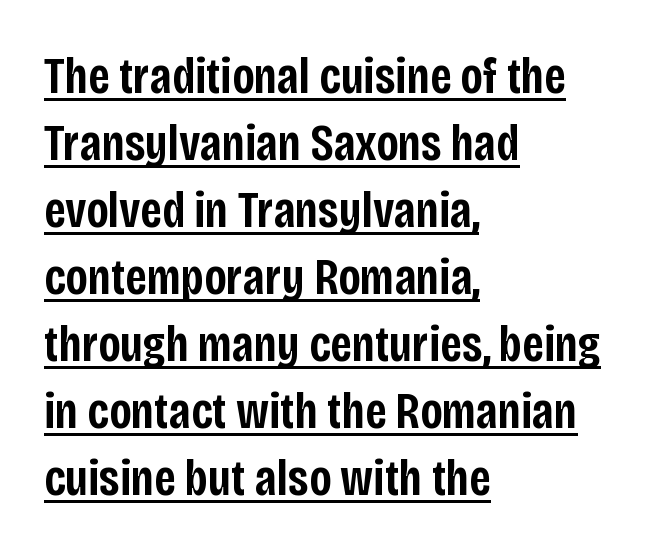
Q: Is the text bold? A: Semi-bold.
Q: Is the text italic (slanted)? A: No, it is upright.
Q: Is the typeface a serif or a sans-serif typeface? A: Sans-serif.
Q: Is the text underlined? A: Yes.
Q: How is the paragraph aligned? A: Left-aligned.
Q: Is the spacing between letters normal or unusually wide? A: Normal.
Q: Is the spacing between lines tight, normal or loose? A: Normal.
Q: Width (condensed, normal, or wide)? A: Condensed.
Q: Stroke contrast? A: Low.
Q: x-height? A: Large.
Q: Monospaced? A: No.
